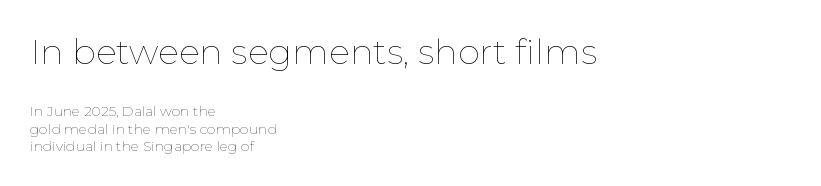
Q: Is the text bold? A: No.
Q: Is the text italic (slanted)? A: No, it is upright.
Q: Is the text underlined? A: No.
Q: How is the paragraph aligned? A: Left-aligned.
Q: Is the spacing between letters normal or unusually wide? A: Normal.
Q: Is the spacing between lines tight, normal or loose? A: Normal.
Q: Which block of text is set in a larger size, the first (top) or the second (bottom)? A: The first (top) one.
Q: Width (condensed, normal, or wide)? A: Normal.
Q: Stroke contrast? A: Low.
Q: x-height? A: Medium.
Q: Monospaced? A: No.
